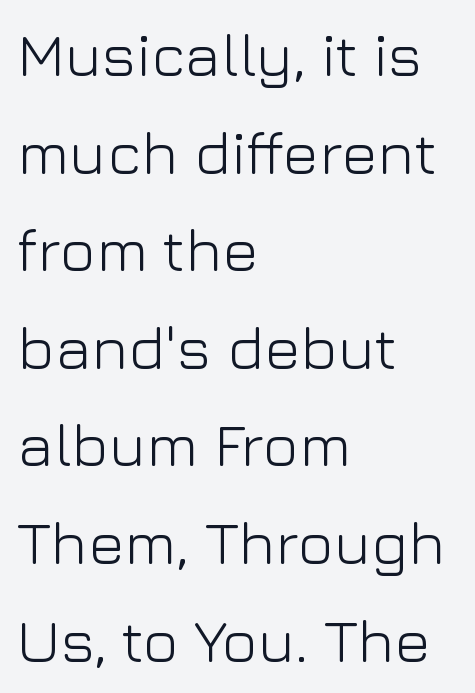
You could not count columns in this text — the font is proportionally spaced. Here the glyphs are tracked normally, forming tight word shapes. Is this a sans? Yes — the strokes have no serifs. Do the letters lean? They stand straight.
